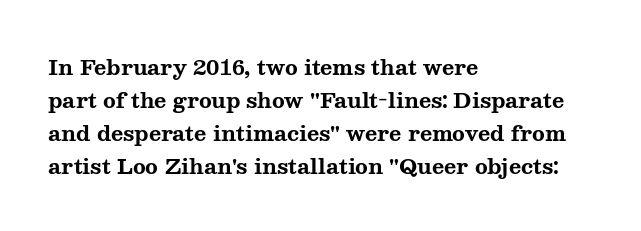
The image shows 21 px bold type, upright; set left-aligned, normal line spacing (1.57x), normal letter spacing, not underlined.
